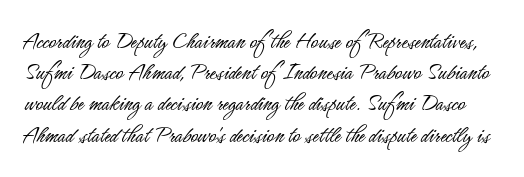
Q: Is the text bold? A: No.
Q: Is the text italic (slanted)? A: Yes.
Q: Is the text underlined? A: No.
Q: Is the spacing between letters normal or unusually wide? A: Normal.
Q: Is the spacing between lines tight, normal or loose? A: Normal.
